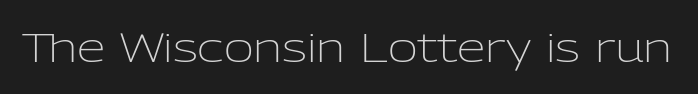
The image shows 41 px light sans-serif type, upright; set normal letter spacing, not underlined; low stroke contrast and a medium x-height.
